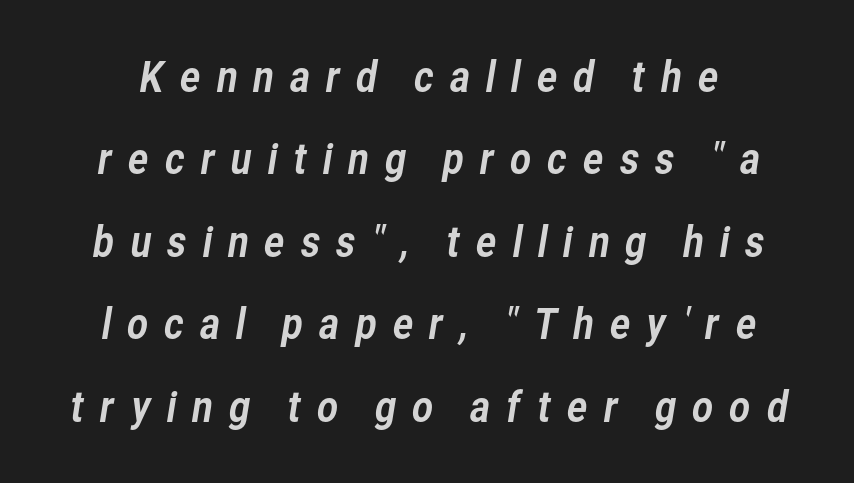
The image shows 41 px sans-serif type; set loose line spacing (2.01x), unusually wide letter spacing (+0.34 em), not underlined; low stroke contrast and a medium x-height.
